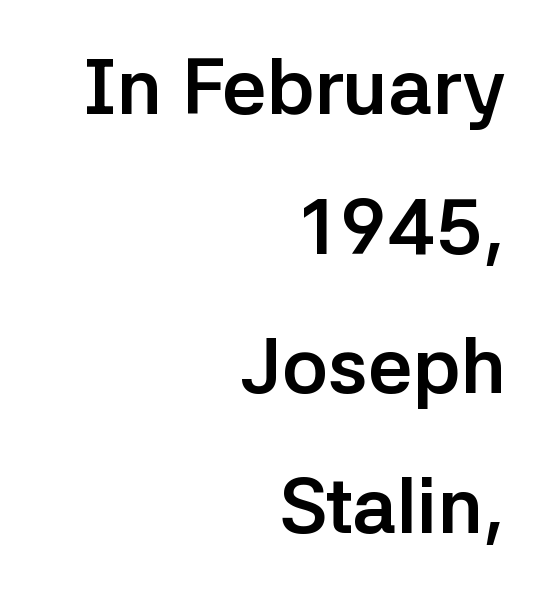
What stands out about the letter spacing? Nothing — it is the standard amount. These lines are set flush right with a ragged left edge. Varying glyph widths throughout — classic text-font behaviour. The strip under each line holds only bare page. A typesetter would mark this as roman, not italic.
